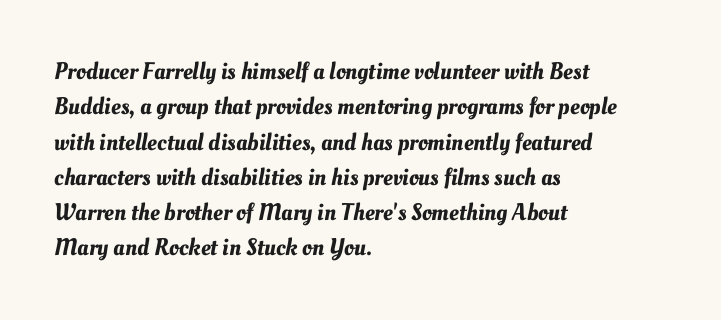
Q: Is the text underlined? A: No.
Q: How is the paragraph aligned? A: Left-aligned.
Q: Is the spacing between letters normal or unusually wide? A: Normal.
Q: Is the spacing between lines tight, normal or loose? A: Normal.
